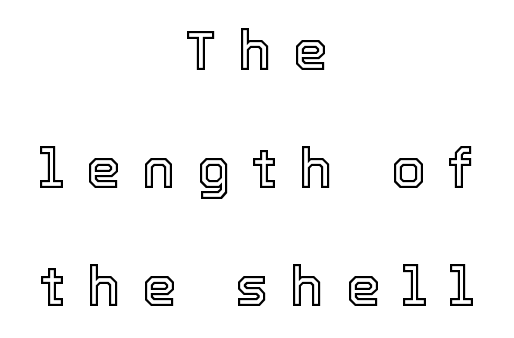
The image shows 56 px text type, upright; set centered, loose line spacing (2.11x), unusually wide letter spacing (+0.38 em), not underlined; a medium x-height.
